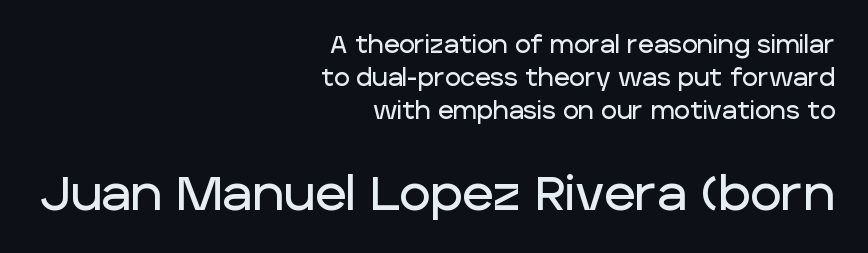
{"serif": "no", "italic": "no", "width": "normal", "stroke_contrast": "low", "x_height": "large", "monospaced": "no", "underline": "no", "align": "right", "line_spacing": "normal", "line_spacing_ratio": 1.38, "letter_spacing": "normal", "letter_spacing_em": 0.0, "larger_block": "second", "size_ratio": 2.0, "glyph_px": 48}
